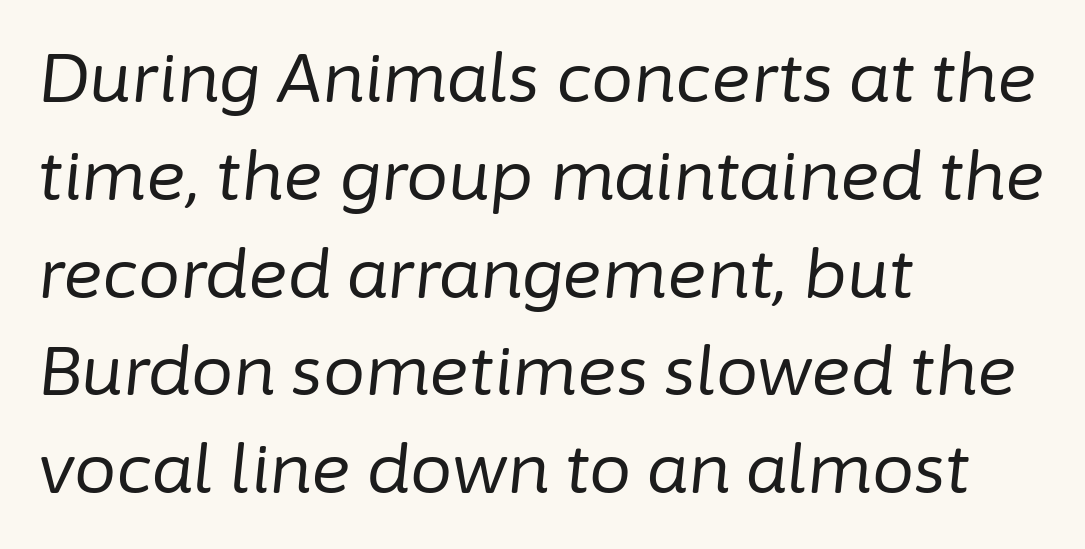
The image shows 67 px regular-weight type, italic (leaning right); set left-aligned, normal line spacing (1.46x), normal letter spacing, not underlined; low stroke contrast and a medium x-height.
